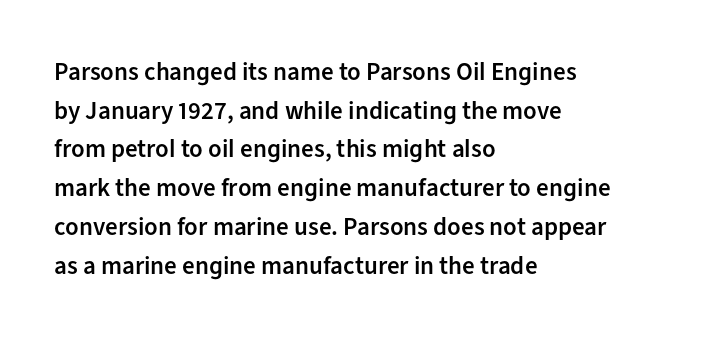
The image shows 25 px text type, upright; set left-aligned, normal line spacing (1.55x), normal letter spacing, not underlined.
